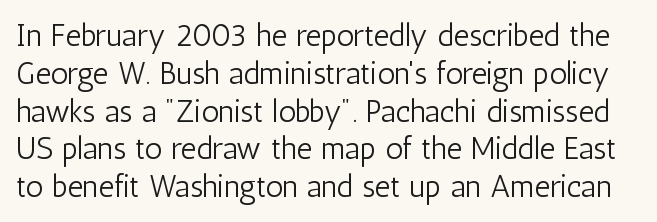
Q: Is the text bold? A: No.
Q: Is the text italic (slanted)? A: No, it is upright.
Q: Is the typeface a serif or a sans-serif typeface? A: Sans-serif.
Q: Is the text underlined? A: No.
Q: Is the spacing between letters normal or unusually wide? A: Normal.
Q: Width (condensed, normal, or wide)? A: Condensed.
Q: Stroke contrast? A: Low.
Q: x-height? A: Medium.
Q: Monospaced? A: No.
